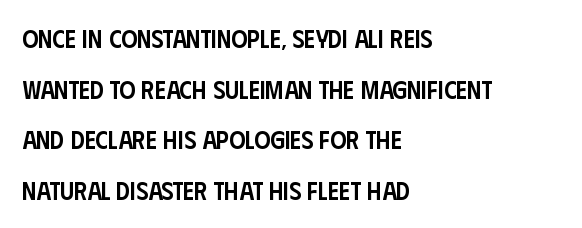
This rendering features lettering with no underline. Notice how the passage keeps a crisp vertical edge on the left only. What's the leading like? Stretched, with rows far apart. The line texture is even and compact thanks to regular tracking. A roman cut, with each character standing at attention. Stroke thickness is moderately raised; the sample reads as semibold.
